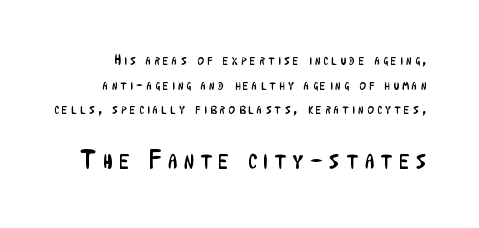
Q: Is the text bold? A: No.
Q: Is the text italic (slanted)? A: No, it is upright.
Q: Is the text underlined? A: No.
Q: Is the spacing between letters normal or unusually wide? A: Unusually wide.
Q: Which block of text is set in a larger size, the first (top) or the second (bottom)? A: The second (bottom) one.
